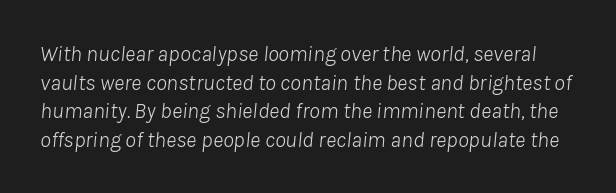
Q: Is the text bold? A: No.
Q: Is the text italic (slanted)? A: Yes, it leans right by about 8 degrees.
Q: Is the text underlined? A: No.
Q: Is the spacing between letters normal or unusually wide? A: Normal.
Q: Is the spacing between lines tight, normal or loose? A: Normal.
